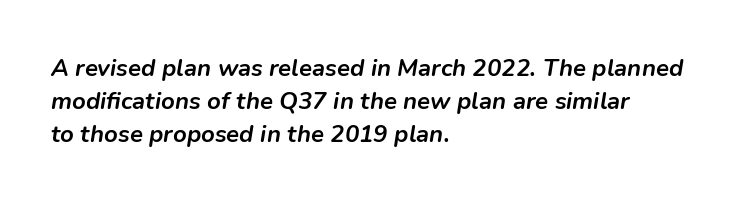
The image shows 24 px bold type, italic (leaning right); set left-aligned, normal line spacing (1.37x), normal letter spacing, not underlined.
